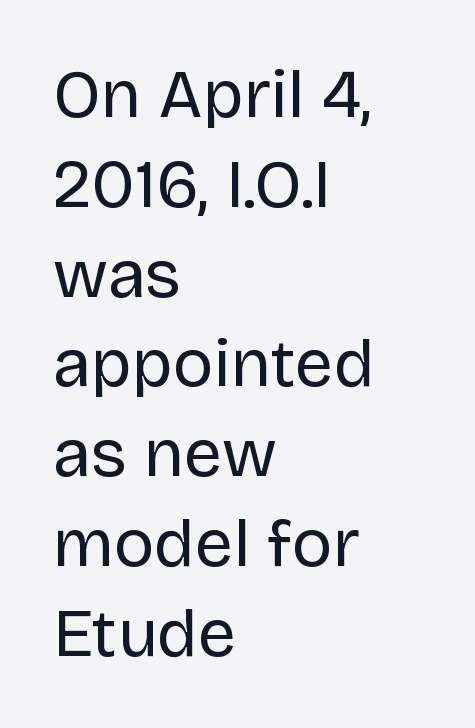
The image shows 68 px regular-weight sans-serif type, upright; set left-aligned, normal line spacing (1.32x), normal letter spacing, not underlined; low stroke contrast and a large x-height.
